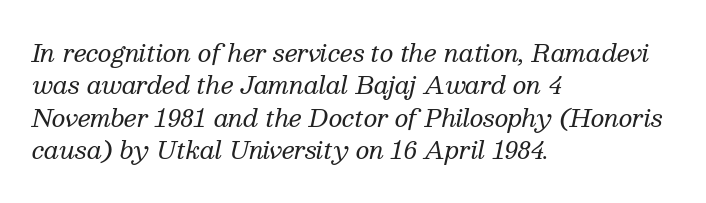
The image shows 24 px text type, italic (leaning right); set left-aligned, normal line spacing (1.35x), normal letter spacing, not underlined.
